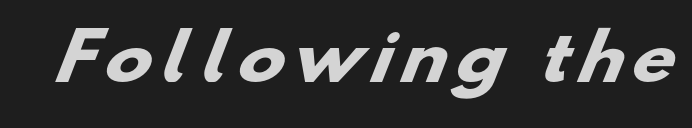
{"serif": "no", "bold": "yes", "weight": "heavy", "width": "wide", "stroke_contrast": "low", "x_height": "small", "monospaced": "no", "underline": "no", "glyph_px": 63}
